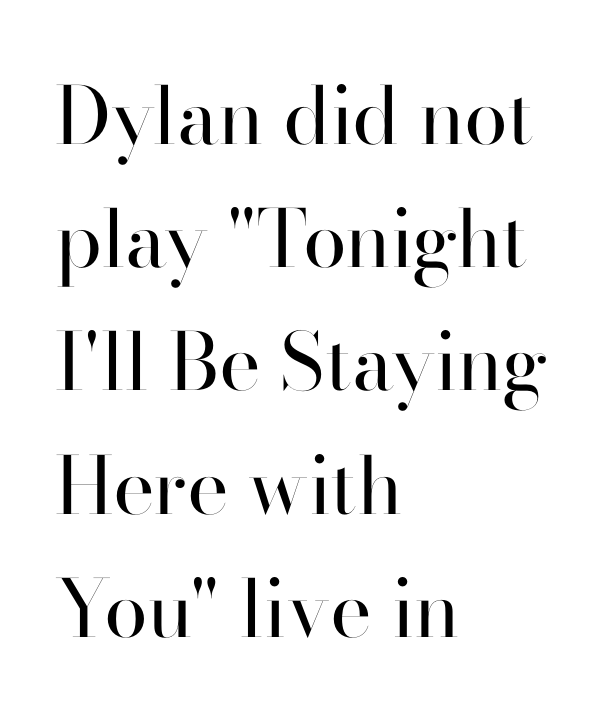
The weight would be labelled regular, book, light, or lighter still. The line-height multiplier appears to be the usual default. Where is the straight margin? On the left. The gaps between neighbouring characters are ordinary and unremarkable. A sans-serif font was chosen for this passage. Any mark beneath the type? The region is blank.
